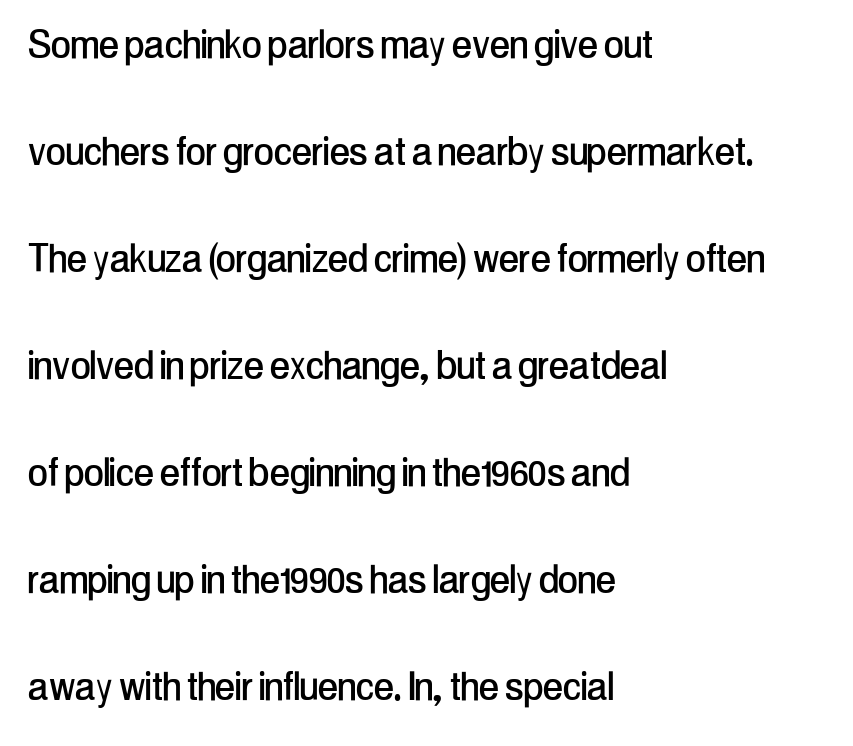
The image shows 48 px condensed sans-serif type, upright; set left-aligned, loose line spacing (2.23x), normal letter spacing, not underlined; low stroke contrast and a medium x-height.
